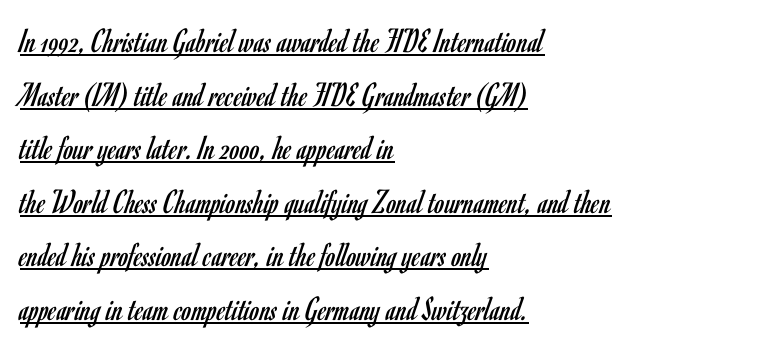
This rendering employs a face without finishing strokes, i.e., a sans-serif. Typeset ragged right — the left edge is the straight one. Is there an underline? Yes — a line sits under the letters. The letters look calm and open, with moderate or lighter stems. These lines are rendered in a variable-pitch font. No extra tracking has been applied to these lines.
